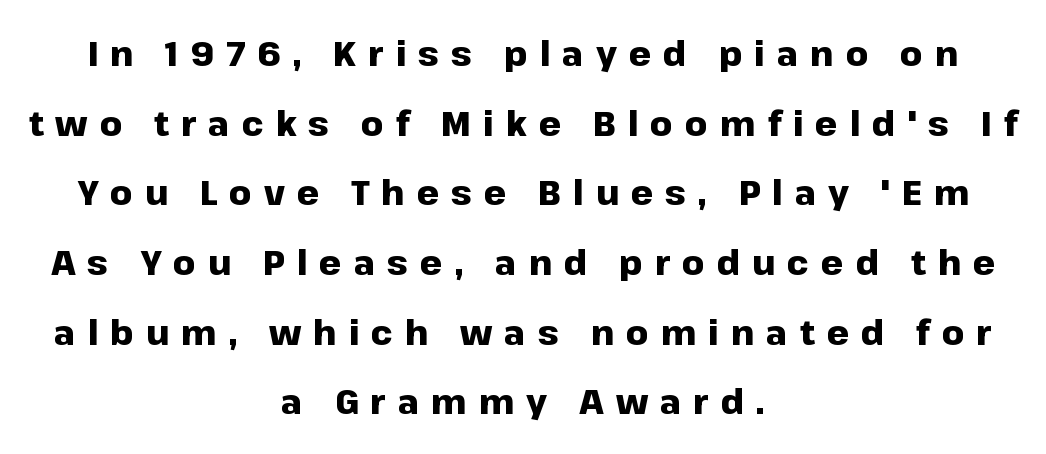
Q: Is the text bold? A: Yes.
Q: Is the text italic (slanted)? A: No, it is upright.
Q: Is the typeface a serif or a sans-serif typeface? A: Sans-serif.
Q: Is the text underlined? A: No.
Q: How is the paragraph aligned? A: Centered.
Q: Is the spacing between letters normal or unusually wide? A: Unusually wide.
Q: Is the spacing between lines tight, normal or loose? A: Loose.
Q: Width (condensed, normal, or wide)? A: Normal.
Q: Stroke contrast? A: Low.
Q: x-height? A: Medium.
Q: Monospaced? A: No.
